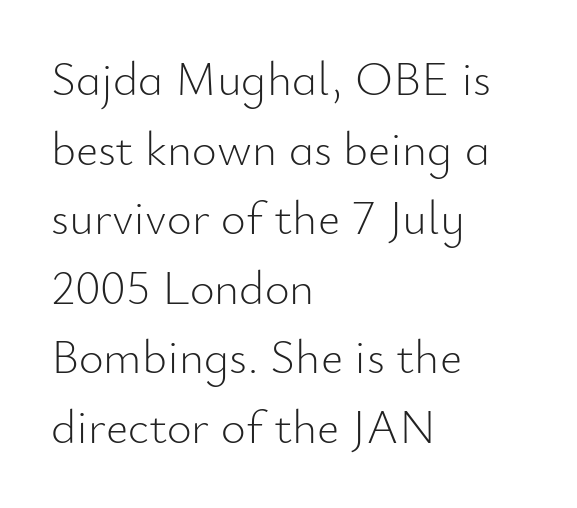
Q: Is the text bold? A: No.
Q: Is the text italic (slanted)? A: No, it is upright.
Q: Is the typeface a serif or a sans-serif typeface? A: Sans-serif.
Q: Is the text underlined? A: No.
Q: How is the paragraph aligned? A: Left-aligned.
Q: Is the spacing between letters normal or unusually wide? A: Normal.
Q: Is the spacing between lines tight, normal or loose? A: Normal.
Q: Width (condensed, normal, or wide)? A: Normal.
Q: Stroke contrast? A: Low.
Q: x-height? A: Small.
Q: Monospaced? A: No.
